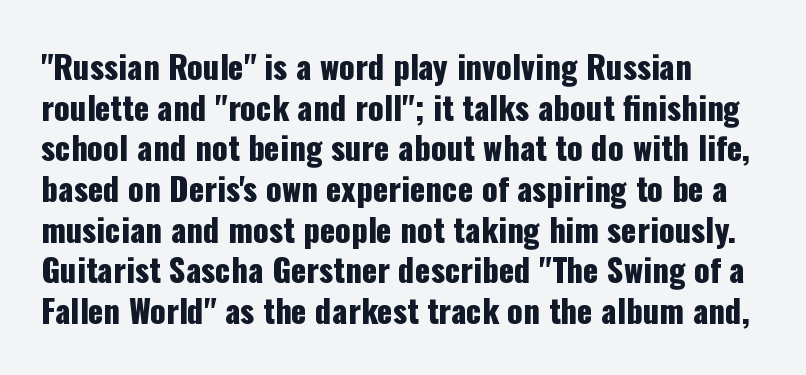
Q: Is the text italic (slanted)? A: No, it is upright.
Q: Is the typeface a serif or a sans-serif typeface? A: Sans-serif.
Q: Is the text underlined? A: No.
Q: How is the paragraph aligned? A: Left-aligned.
Q: Is the spacing between letters normal or unusually wide? A: Normal.
Q: Is the spacing between lines tight, normal or loose? A: Normal.
Q: Width (condensed, normal, or wide)? A: Condensed.
Q: Stroke contrast? A: Low.
Q: x-height? A: Medium.
Q: Monospaced? A: No.
